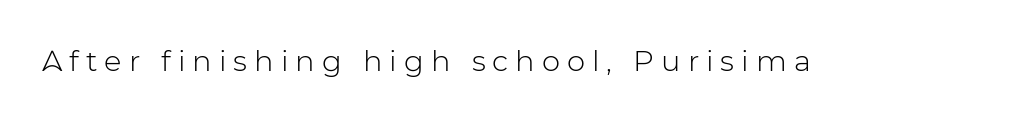
The image shows 29 px light sans-serif type, upright; set unusually wide letter spacing (+0.24 em), not underlined; low stroke contrast and a medium x-height.
